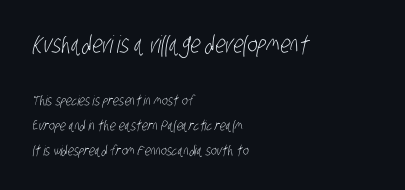
Look at the tracking — it's just the regular setting, nothing added. Does the copy run flush right? No — it runs flush left. No chunkiness to these letters — they're not bold. Compare the two chunks: the upper has the greater cap height.
